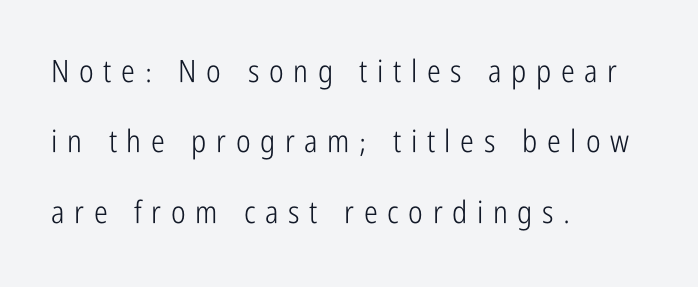
{"serif": "no", "italic": "no", "bold": "no", "weight": "light", "width": "condensed", "stroke_contrast": "low", "x_height": "medium", "monospaced": "no", "underline": "no", "align": "left", "line_spacing": "loose", "line_spacing_ratio": 2.27, "letter_spacing": "wide", "letter_spacing_em": 0.31, "glyph_px": 31}
